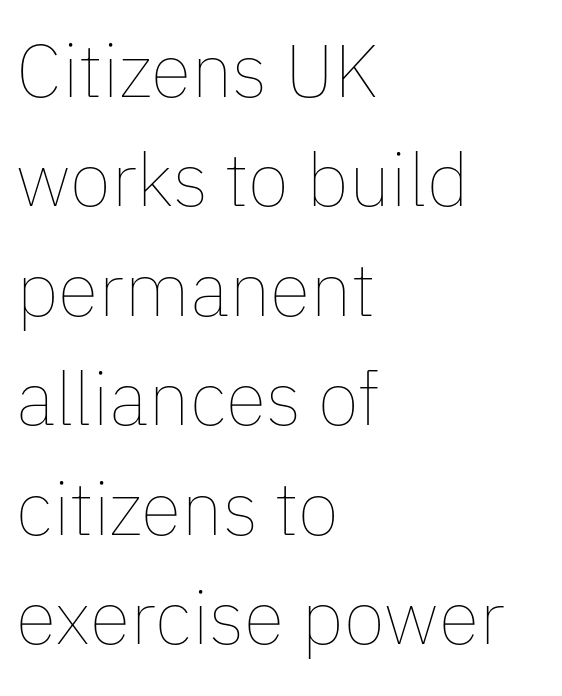
The image shows 75 px thin type, upright; set left-aligned, normal line spacing (1.46x), normal letter spacing, not underlined; low stroke contrast and a medium x-height.
